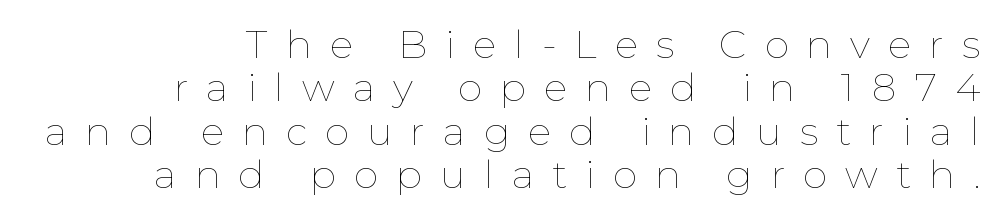
Every character sits straight up, as roman type does. The face used here is rendered with a markedly widened letterfit. A quiet, ordinary-to-light weight characterises the typeface. Compared with a flush-left layout, this one pins lines to the opposite, right side. Compared with typical paragraphs, the rows here are closer together.
